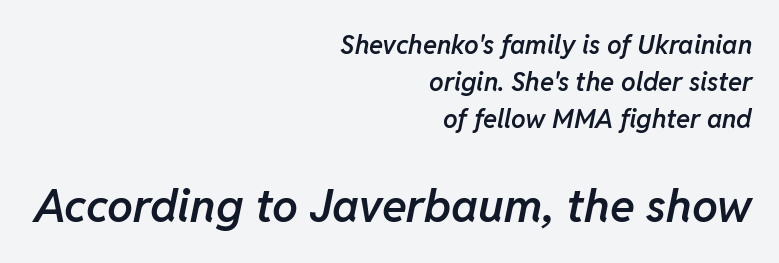
{"italic": "yes", "lean": "right", "slant_degrees": 11, "bold": "semi", "weight": "semibold", "width": "normal", "stroke_contrast": "low", "x_height": "medium", "monospaced": "no", "underline": "no", "align": "right", "line_spacing": "normal", "line_spacing_ratio": 1.42, "letter_spacing": "normal", "letter_spacing_em": 0.0, "larger_block": "second", "size_ratio": 1.77, "glyph_px": 46}
